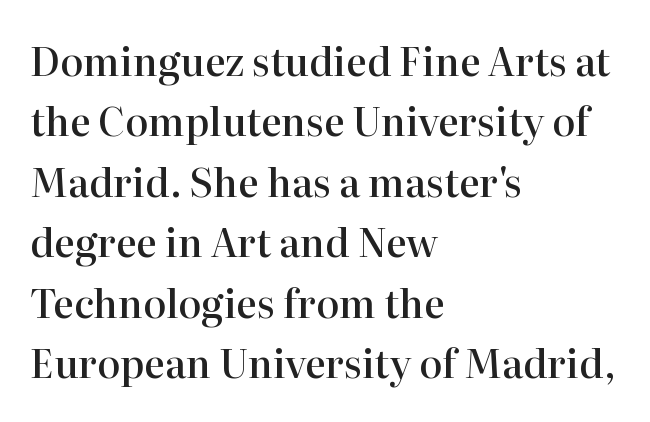
The image shows 39 px semibold serif type, upright; set left-aligned, normal line spacing (1.55x), normal letter spacing, not underlined; high stroke contrast and a medium x-height.
